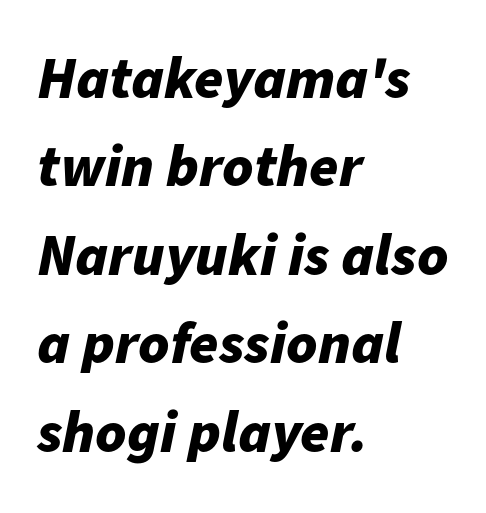
The image shows 59 px bold type, italic (leaning right); set left-aligned, normal line spacing (1.5x), normal letter spacing, not underlined; low stroke contrast and a medium x-height.
